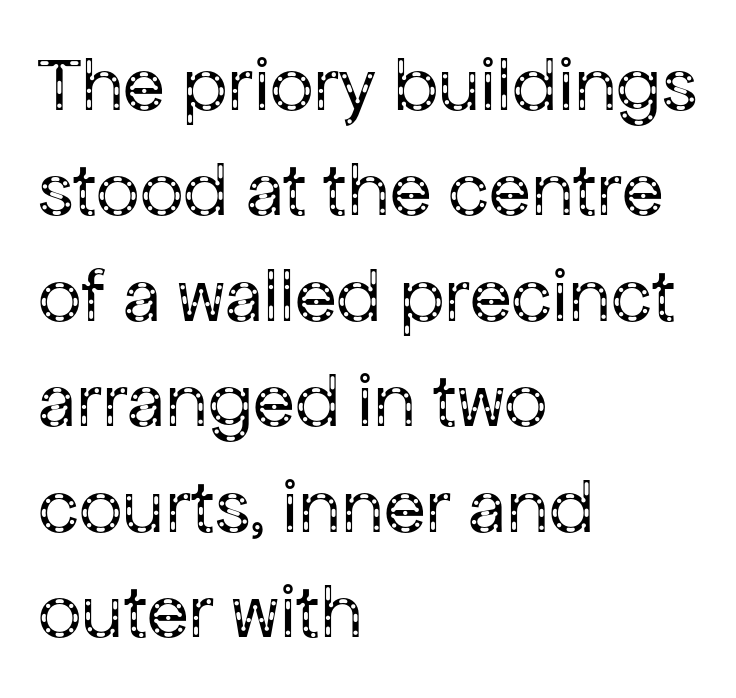
Q: Is the text bold? A: No.
Q: Is the text italic (slanted)? A: No, it is upright.
Q: Is the typeface a serif or a sans-serif typeface? A: Sans-serif.
Q: Is the text underlined? A: No.
Q: How is the paragraph aligned? A: Left-aligned.
Q: Is the spacing between letters normal or unusually wide? A: Normal.
Q: Is the spacing between lines tight, normal or loose? A: Normal.
Q: Width (condensed, normal, or wide)? A: Normal.
Q: Stroke contrast? A: Low.
Q: x-height? A: Medium.
Q: Monospaced? A: No.
